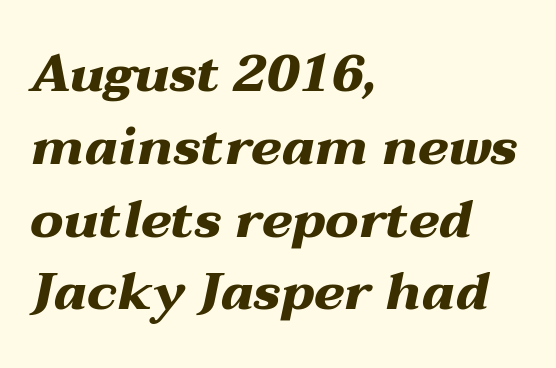
The space between consecutive lines is moderate. Left-aligned paragraph, ragged on the right. Honestly, the letter spacing is just normal — you wouldn't notice it. The passage shown is emphatically bold. The passage shown is typed in a proportional face where columns would drift.
